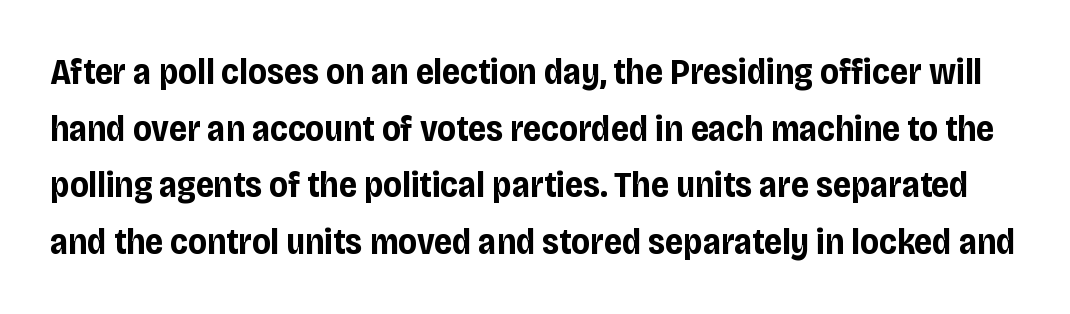
Q: Is the text bold? A: Yes.
Q: Is the text italic (slanted)? A: No, it is upright.
Q: Is the typeface a serif or a sans-serif typeface? A: Sans-serif.
Q: Is the text underlined? A: No.
Q: Is the spacing between letters normal or unusually wide? A: Normal.
Q: Is the spacing between lines tight, normal or loose? A: Normal.
Q: Width (condensed, normal, or wide)? A: Condensed.
Q: Stroke contrast? A: Low.
Q: x-height? A: Large.
Q: Monospaced? A: No.
